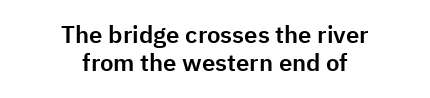
The image shows 24 px text type, upright; set centered, line spacing 1.18x, normal letter spacing, not underlined.
